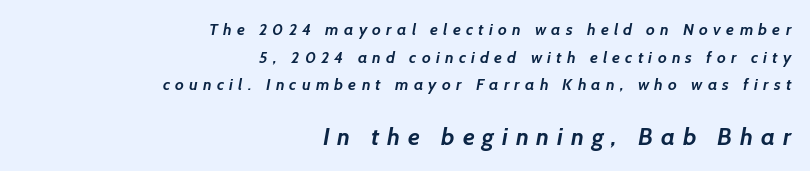
The letters are spread apart with noticeably loose tracking. The passage is arranged like a letterhead date or caption credit — flush right. Has an underline been added? It has not. Reading top to bottom, the characters get bigger at the block break. Weight: bold.
